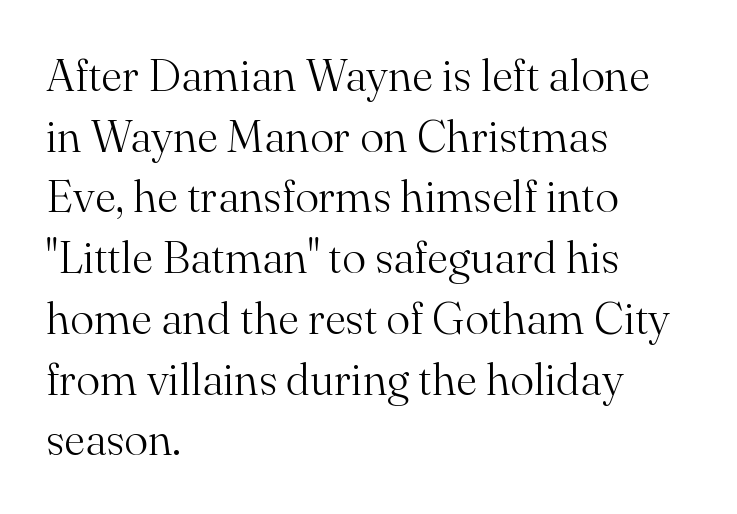
Q: Is the text bold? A: No.
Q: Is the text italic (slanted)? A: No, it is upright.
Q: Is the typeface a serif or a sans-serif typeface? A: Serif.
Q: Is the text underlined? A: No.
Q: How is the paragraph aligned? A: Left-aligned.
Q: Is the spacing between letters normal or unusually wide? A: Normal.
Q: Is the spacing between lines tight, normal or loose? A: Normal.
Q: Width (condensed, normal, or wide)? A: Normal.
Q: Stroke contrast? A: Medium.
Q: x-height? A: Small.
Q: Monospaced? A: No.
